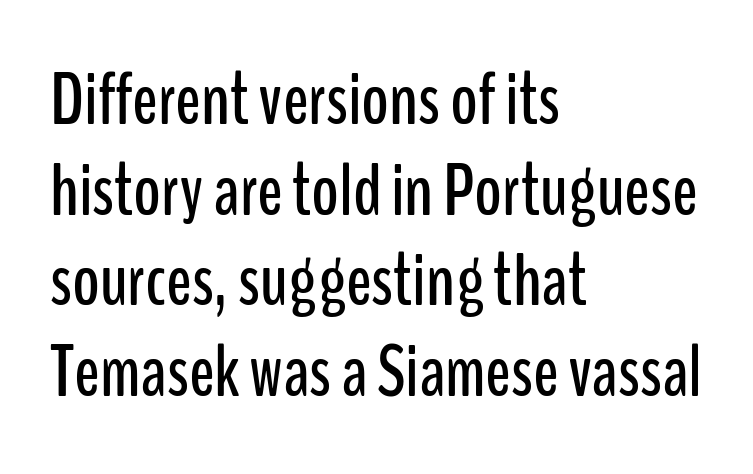
The letters stand straight up with perfectly vertical stems. Quick note: underline off. The designer went with a sans here, leaving each stem footless. A typesetter would call this proportional, since set widths differ per character.
